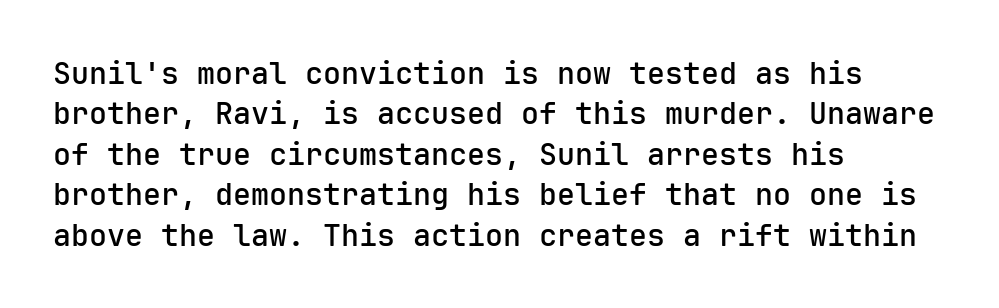
Tracking here is standard; glyphs follow each other at the usual distance. The line-height multiplier appears to be the usual default. Type style note: lacks serifs. These lines are rendered in a fixed-pitch font.
